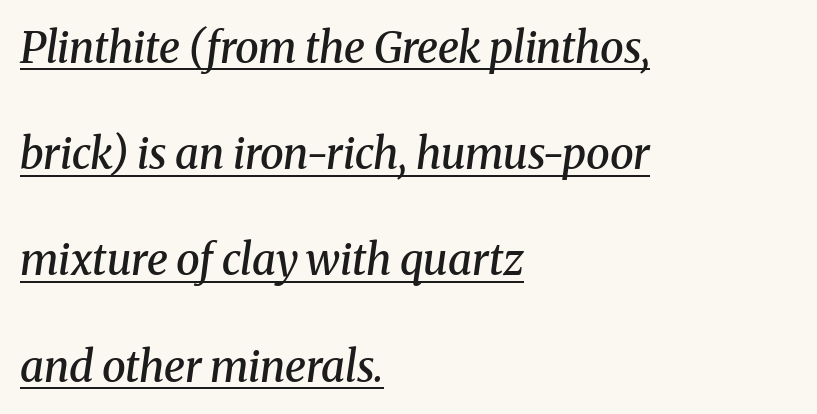
Q: Is the text bold? A: Semi-bold.
Q: Is the text italic (slanted)? A: Yes, it leans right by about 8 degrees.
Q: Is the typeface a serif or a sans-serif typeface? A: Serif.
Q: Is the text underlined? A: Yes.
Q: How is the paragraph aligned? A: Left-aligned.
Q: Is the spacing between letters normal or unusually wide? A: Normal.
Q: Is the spacing between lines tight, normal or loose? A: Loose.
Q: Width (condensed, normal, or wide)? A: Normal.
Q: Stroke contrast? A: Medium.
Q: x-height? A: Medium.
Q: Monospaced? A: No.
